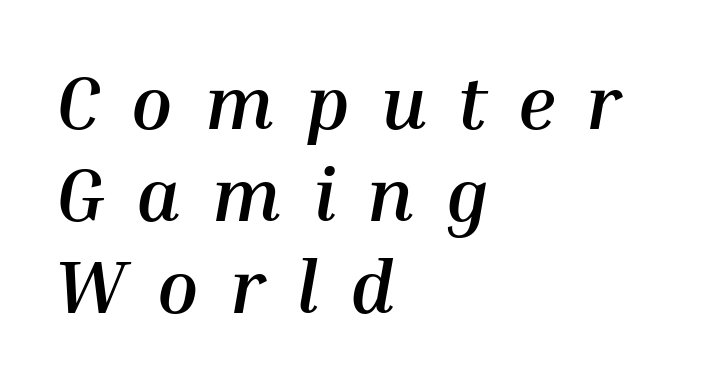
The image shows 75 px semibold type, italic (leaning right); set left-aligned, line spacing 1.23x, unusually wide letter spacing (+0.42 em), not underlined; medium stroke contrast and a medium x-height.
